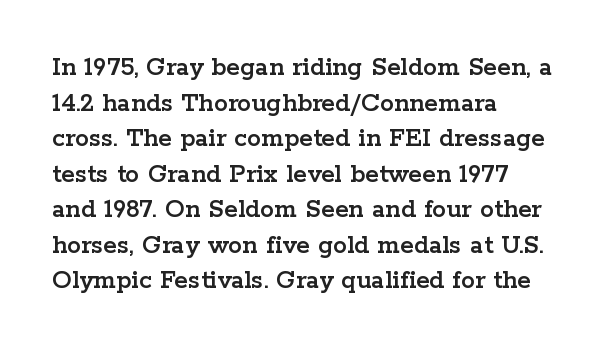
The lines sit at an ordinary, default distance from one another. Small tapered or slab feet sit at the stroke ends, so this counts as serif. Looks like regular typesetting: each glyph gets only the width it needs. The horizontal fit of the characters is conventional and even. Nope, not italic — everything's standing straight. The space directly below the letters is spotless.
